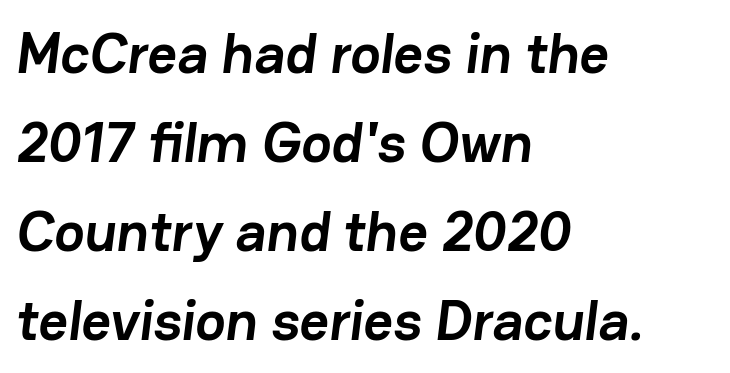
{"serif": "no", "bold": "yes", "weight": "semibold", "width": "normal", "stroke_contrast": "low", "x_height": "medium", "monospaced": "no", "underline": "no", "align": "left", "line_spacing": "normal", "line_spacing_ratio": 1.56, "letter_spacing": "normal", "letter_spacing_em": 0.0, "glyph_px": 57}
